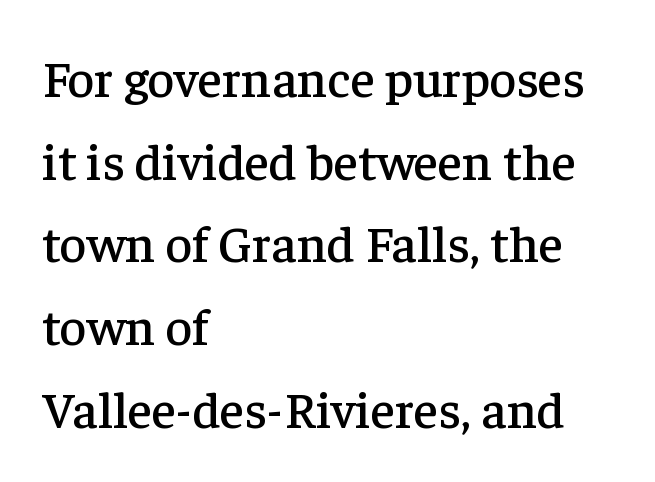
The image shows 52 px serif type, upright; set left-aligned, normal line spacing (1.59x), normal letter spacing, not underlined; low stroke contrast and a medium x-height.
